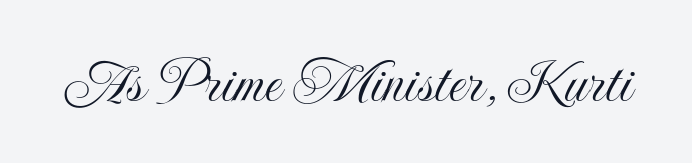
{"width": "condensed", "x_height": "small", "monospaced": "no", "underline": "no", "letter_spacing": "normal", "letter_spacing_em": 0.0, "glyph_px": 66}
